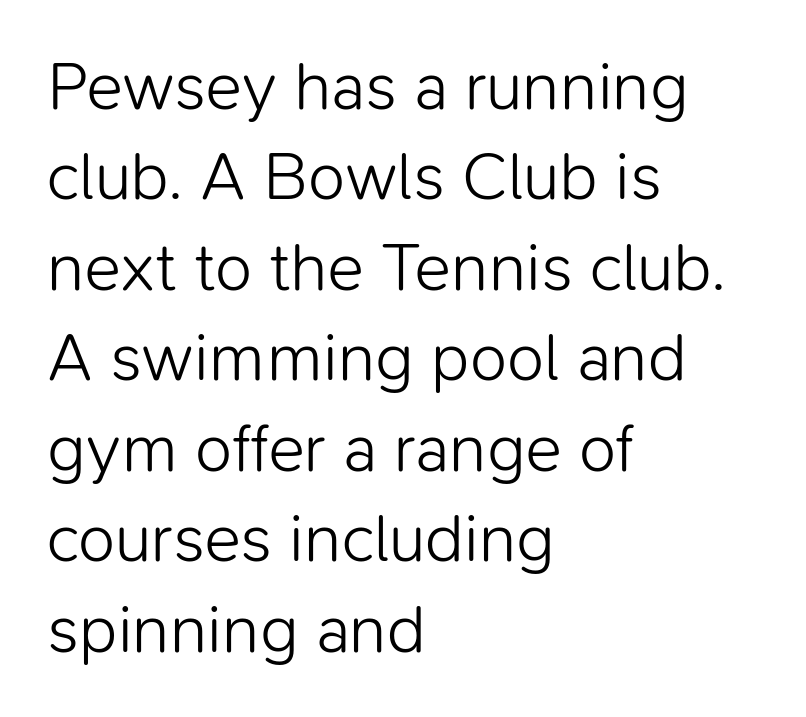
Q: Is the text bold? A: No.
Q: Is the text italic (slanted)? A: No, it is upright.
Q: Is the typeface a serif or a sans-serif typeface? A: Sans-serif.
Q: Is the text underlined? A: No.
Q: How is the paragraph aligned? A: Left-aligned.
Q: Is the spacing between letters normal or unusually wide? A: Normal.
Q: Is the spacing between lines tight, normal or loose? A: Normal.
Q: Width (condensed, normal, or wide)? A: Normal.
Q: Stroke contrast? A: Low.
Q: x-height? A: Medium.
Q: Monospaced? A: No.
